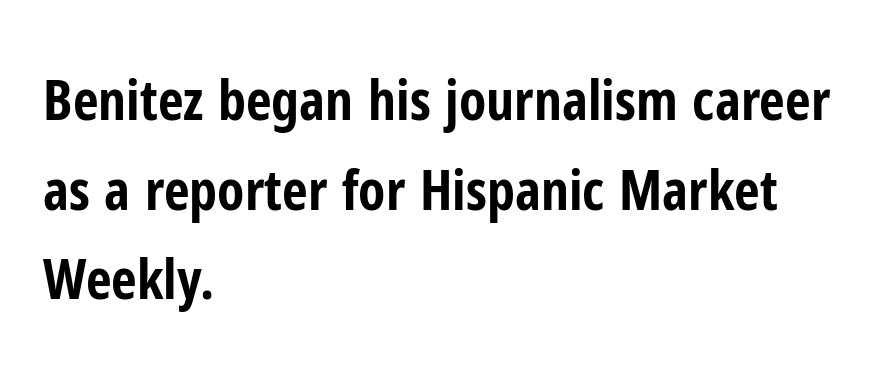
Q: Is the text bold? A: Yes.
Q: Is the text italic (slanted)? A: No, it is upright.
Q: Is the typeface a serif or a sans-serif typeface? A: Sans-serif.
Q: Is the text underlined? A: No.
Q: How is the paragraph aligned? A: Left-aligned.
Q: Is the spacing between letters normal or unusually wide? A: Normal.
Q: Is the spacing between lines tight, normal or loose? A: Normal.
Q: Width (condensed, normal, or wide)? A: Condensed.
Q: Stroke contrast? A: Low.
Q: x-height? A: Medium.
Q: Monospaced? A: No.
